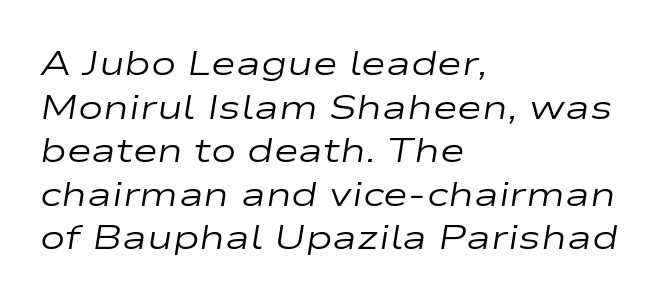
The image shows 34 px regular-weight, wide type, italic (leaning right); set left-aligned, normal line spacing (1.28x), normal letter spacing, not underlined; low stroke contrast and a medium x-height.
